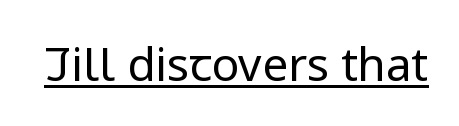
The weight tops out at a normal text grade. Quick note: underline on. Inter-character spacing is left at the font's built-in metrics. The letters stand upright; this is a roman face. The face used here is a sans, in the tradition of grotesques and geometrics.
